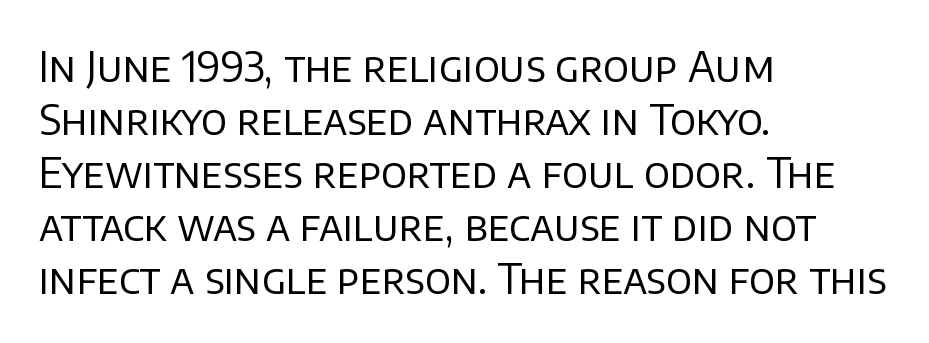
The image shows 41 px regular-weight sans-serif type, upright; set left-aligned, normal line spacing (1.29x), normal letter spacing, not underlined; low stroke contrast and a large x-height.
